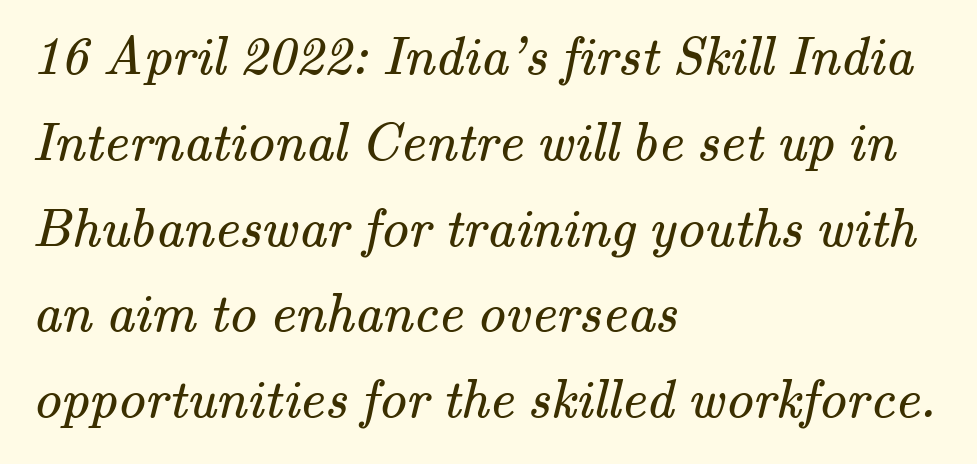
{"serif": "yes", "bold": "no", "weight": "regular", "width": "normal", "stroke_contrast": "medium", "x_height": "small", "monospaced": "no", "underline": "no", "align": "left", "line_spacing": "normal", "line_spacing_ratio": 1.56, "letter_spacing": "normal", "letter_spacing_em": 0.0, "glyph_px": 55}
